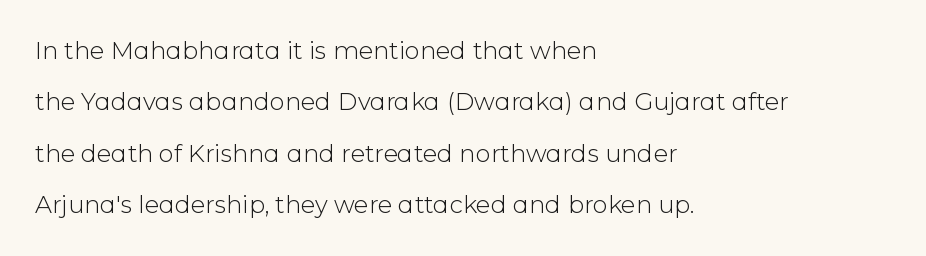
Q: Is the text bold? A: No.
Q: Is the text italic (slanted)? A: No, it is upright.
Q: Is the text underlined? A: No.
Q: How is the paragraph aligned? A: Left-aligned.
Q: Is the spacing between letters normal or unusually wide? A: Normal.
Q: Is the spacing between lines tight, normal or loose? A: Loose.
